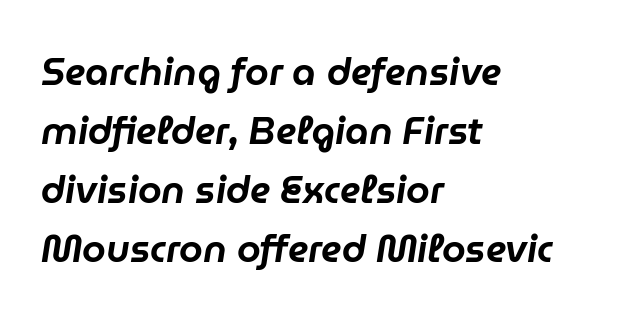
It's the slanting kind of type. Descenders are the only things crossing below the line. The horizontal fit of the characters is conventional and even. The rag falls on the right side of this text block. The rows are spaced the way most documents space them. The face used here is proportionally spaced, like ordinary book or web type.
